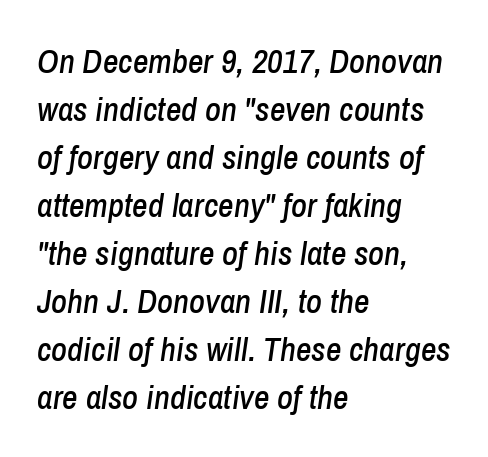
The image shows 34 px condensed type, italic (leaning right); set left-aligned, normal line spacing (1.41x), normal letter spacing, not underlined; low stroke contrast and a medium x-height.
